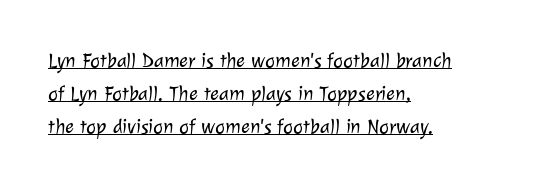
Q: Is the text bold? A: No.
Q: Is the text underlined? A: Yes.
Q: How is the paragraph aligned? A: Left-aligned.
Q: Is the spacing between letters normal or unusually wide? A: Normal.
Q: Is the spacing between lines tight, normal or loose? A: Normal.
